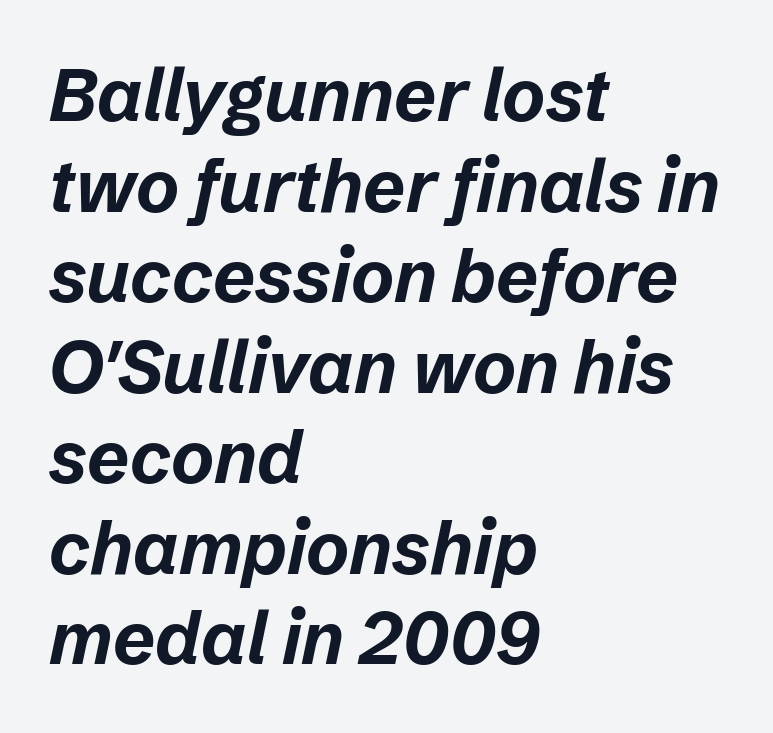
The image shows 73 px bold type, italic (leaning right); set left-aligned, line spacing 1.24x, normal letter spacing, not underlined; low stroke contrast and a medium x-height.
